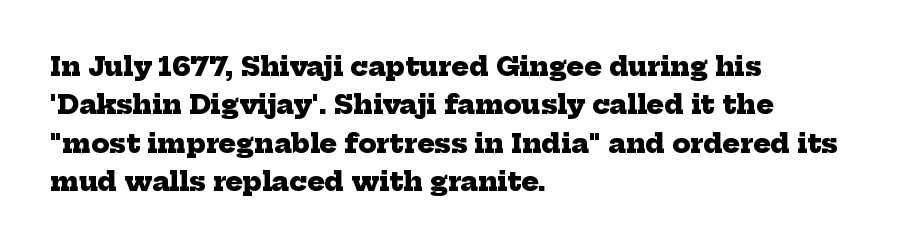
The image shows 26 px bold type; set left-aligned, normal line spacing (1.48x), normal letter spacing, not underlined.
